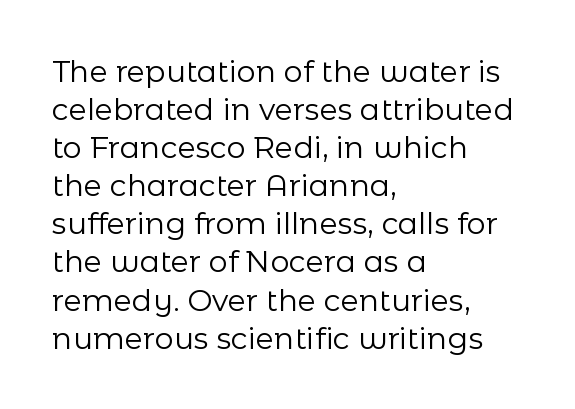
{"serif": "no", "italic": "no", "bold": "no", "weight": "regular", "width": "normal", "stroke_contrast": "low", "x_height": "medium", "monospaced": "no", "underline": "no", "align": "left", "line_spacing": "normal", "line_spacing_ratio": 1.27, "letter_spacing": "normal", "letter_spacing_em": 0.0, "glyph_px": 30}
